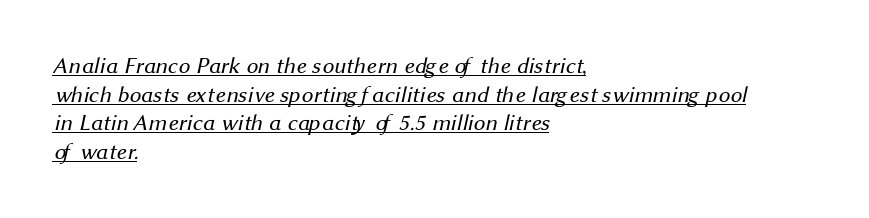
Q: Is the text bold? A: No.
Q: Is the text underlined? A: Yes.
Q: How is the paragraph aligned? A: Left-aligned.
Q: Is the spacing between letters normal or unusually wide? A: Normal.
